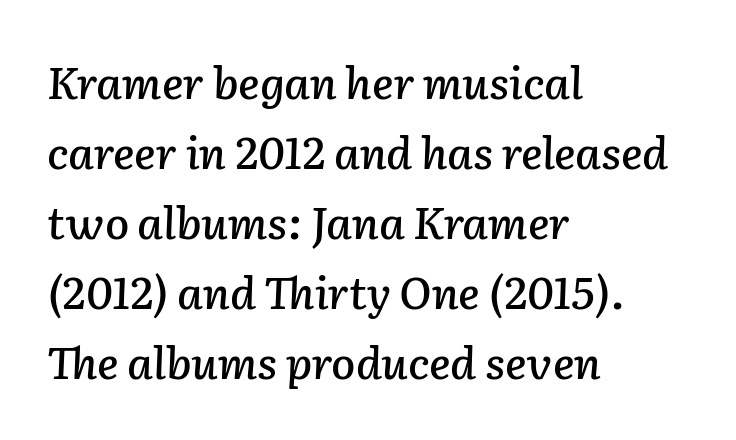
Q: Is the text italic (slanted)? A: Yes, it leans right by about 2 degrees.
Q: Is the text underlined? A: No.
Q: How is the paragraph aligned? A: Left-aligned.
Q: Is the spacing between letters normal or unusually wide? A: Normal.
Q: Is the spacing between lines tight, normal or loose? A: Normal.
Q: Width (condensed, normal, or wide)? A: Normal.
Q: Stroke contrast? A: Low.
Q: x-height? A: Medium.
Q: Monospaced? A: No.
